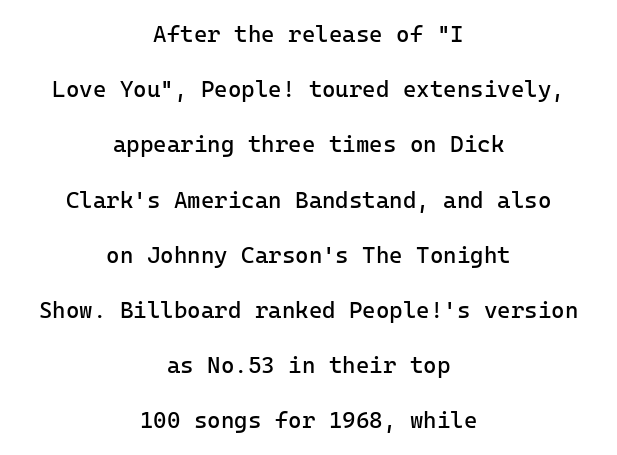
Letters rest on an invisible, unmarked baseline. Compared with a flush-left layout, this one balances lines on the center instead. Line spacing here is loose. How are the letters spaced? Ordinarily, with no added tracking. Every stem runs plumb, perpendicular to the baseline.
